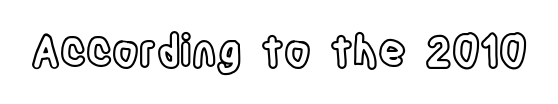
The image shows 43 px condensed type, upright; set normal letter spacing, not underlined; a large x-height.
